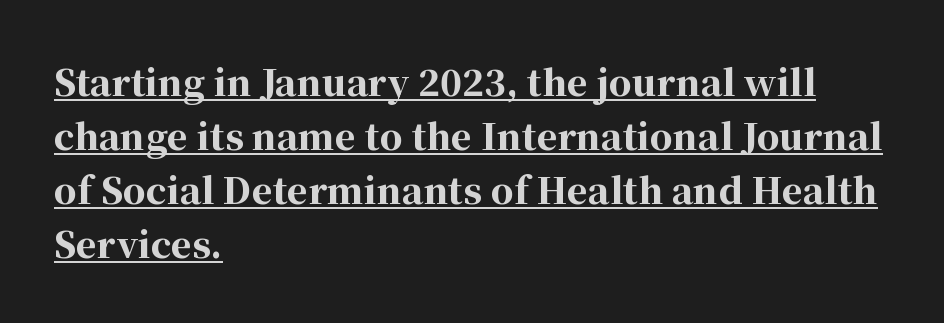
Interline gaps are of average width in this sample. A typesetter would label this face a serif. Spacing verdict: proportional, widths tailored to each character. Underlined type. If you drew a line through each stem, it would be perfectly vertical. Typographic density is high because the face is bold.
